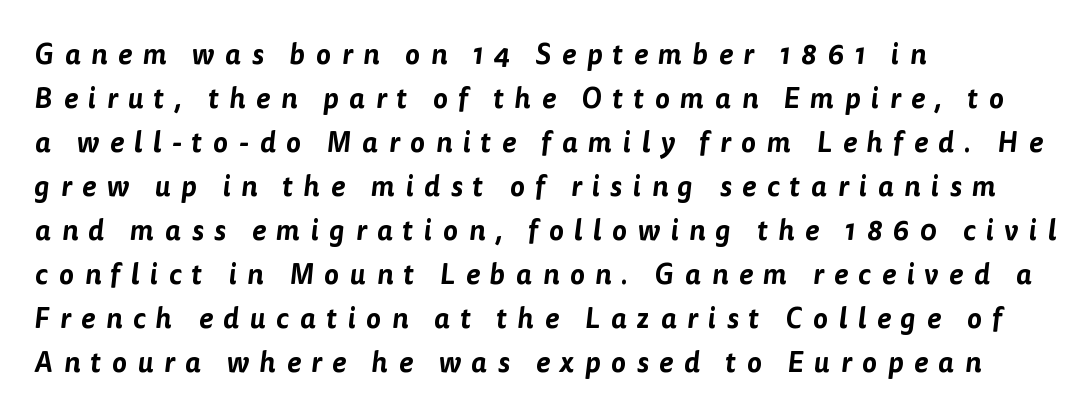
Layout note: lines flush left. Tracking value appears strongly positive — letters spread wide. Notice how descenders clear the ascenders below comfortably — that's standard leading. Anything drawn beneath the words? Only blank space. I'd call this a sans setting — the letters go barefoot.
